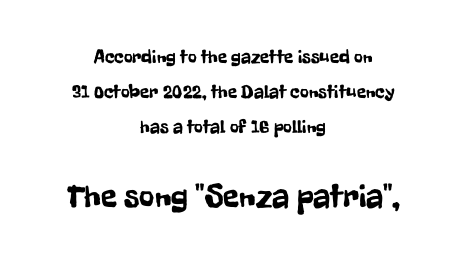
{"serif": "no", "italic": "no", "width": "condensed", "stroke_contrast": "low", "x_height": "medium", "monospaced": "no", "underline": "no", "align": "center", "line_spacing_ratio": 1.84, "letter_spacing": "normal", "letter_spacing_em": 0.0, "larger_block": "second", "size_ratio": 1.74, "glyph_px": 33}
